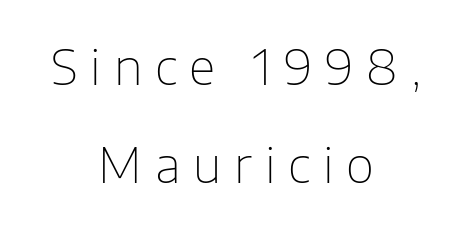
Q: Is the text bold? A: No.
Q: Is the text italic (slanted)? A: No, it is upright.
Q: Is the typeface a serif or a sans-serif typeface? A: Sans-serif.
Q: Is the text underlined? A: No.
Q: How is the paragraph aligned? A: Centered.
Q: Is the spacing between letters normal or unusually wide? A: Unusually wide.
Q: Is the spacing between lines tight, normal or loose? A: Loose.
Q: Width (condensed, normal, or wide)? A: Normal.
Q: Stroke contrast? A: Low.
Q: x-height? A: Medium.
Q: Monospaced? A: No.
